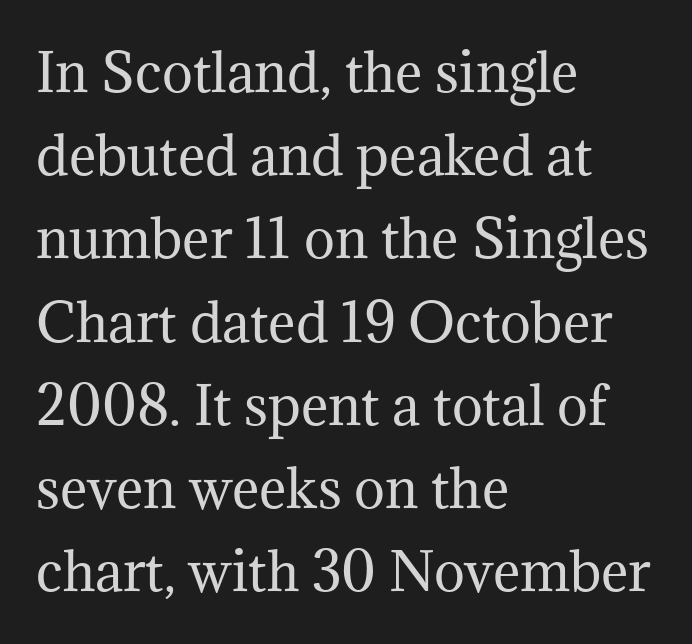
The image shows 52 px regular-weight serif type, upright; set left-aligned, normal line spacing (1.6x), normal letter spacing, not underlined; medium stroke contrast and a medium x-height.
